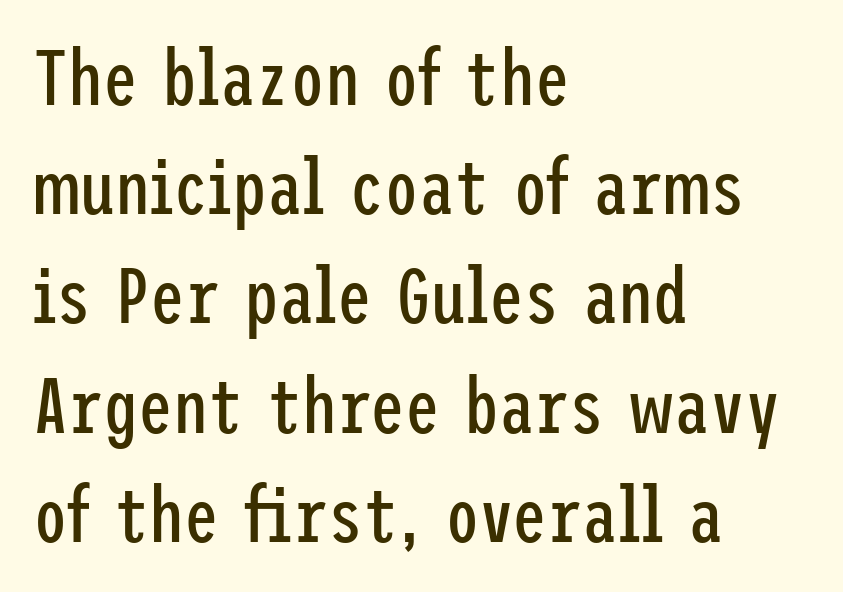
A light-to-regular cut is what we see here. The passage shown stacks its lines at a standard gap. This is roman type, the default non-slanted kind. Serif or sans? Sans — the stroke terminals are bare. The paragraph has a hard left edge and a soft right edge.
